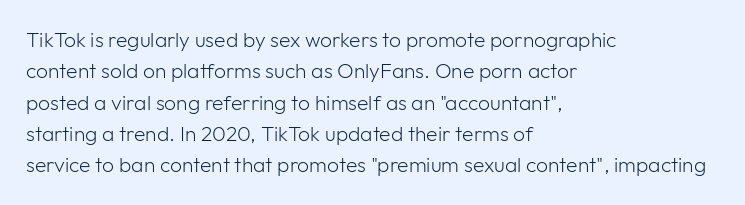
Q: Is the text bold? A: No.
Q: Is the text italic (slanted)? A: No, it is upright.
Q: Is the text underlined? A: No.
Q: How is the paragraph aligned? A: Left-aligned.
Q: Is the spacing between letters normal or unusually wide? A: Normal.
Q: Is the spacing between lines tight, normal or loose? A: Normal.
